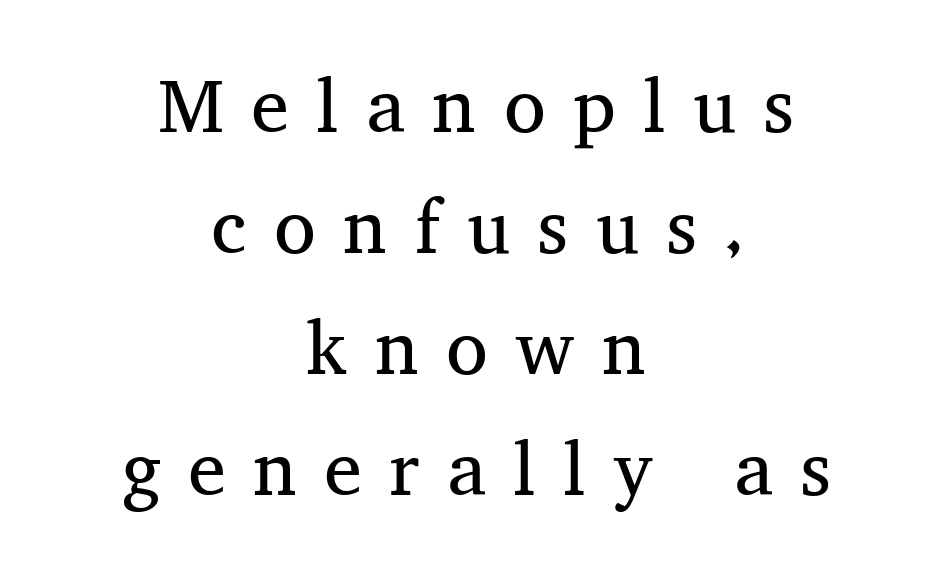
The image shows 76 px regular-weight serif type, upright; set centered, normal line spacing (1.59x), unusually wide letter spacing (+0.36 em), not underlined; medium stroke contrast and a medium x-height.
